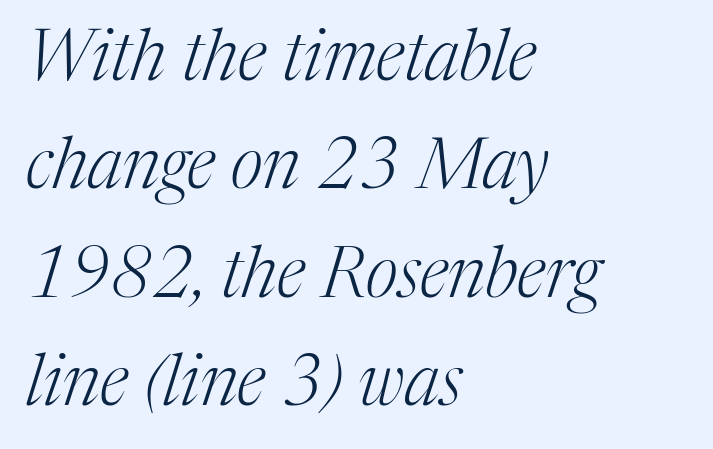
A typesetter would call this zero additional tracking. Summary of weight: not heavy and not bold. In terms of posture, this sample is oblique. The specimen omits any rule beneath the text block's lines. Do the characters align in a grid? No, the font is proportional.
